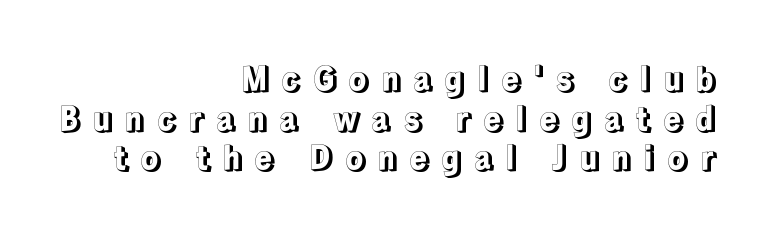
Q: Is the text italic (slanted)? A: No, it is upright.
Q: Is the text underlined? A: No.
Q: How is the paragraph aligned? A: Right-aligned.
Q: Is the spacing between letters normal or unusually wide? A: Unusually wide.
Q: Width (condensed, normal, or wide)? A: Normal.
Q: x-height? A: Medium.
Q: Monospaced? A: No.
